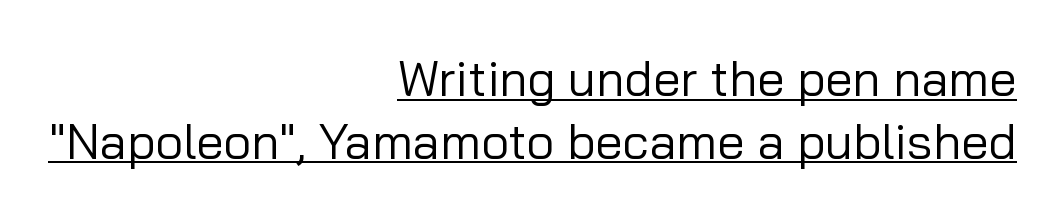
Q: Is the text bold? A: No.
Q: Is the text italic (slanted)? A: No, it is upright.
Q: Is the typeface a serif or a sans-serif typeface? A: Sans-serif.
Q: Is the text underlined? A: Yes.
Q: How is the paragraph aligned? A: Right-aligned.
Q: Is the spacing between letters normal or unusually wide? A: Normal.
Q: Is the spacing between lines tight, normal or loose? A: Normal.
Q: Width (condensed, normal, or wide)? A: Normal.
Q: Stroke contrast? A: Low.
Q: x-height? A: Medium.
Q: Monospaced? A: No.
